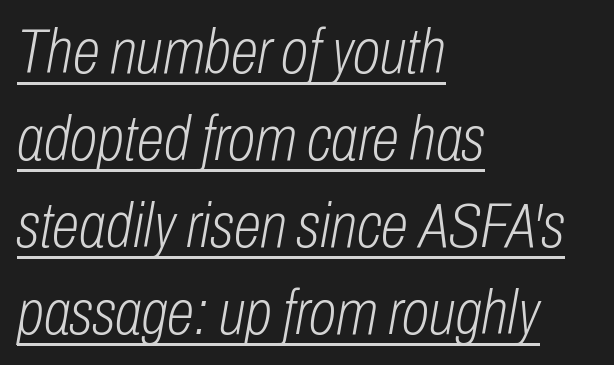
{"italic": "yes", "lean": "right", "slant_degrees": 10, "bold": "no", "weight": "light", "width": "condensed", "stroke_contrast": "low", "x_height": "medium", "monospaced": "no", "underline": "yes", "align": "left", "line_spacing": "normal", "line_spacing_ratio": 1.38, "letter_spacing": "normal", "letter_spacing_em": 0.0, "glyph_px": 63}
